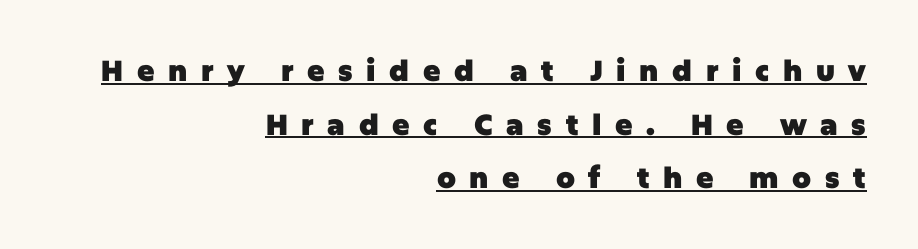
The image shows 29 px heavy sans-serif type, upright; set right-aligned, line spacing 1.85x, unusually wide letter spacing (+0.47 em), underlined; low stroke contrast and a large x-height.
